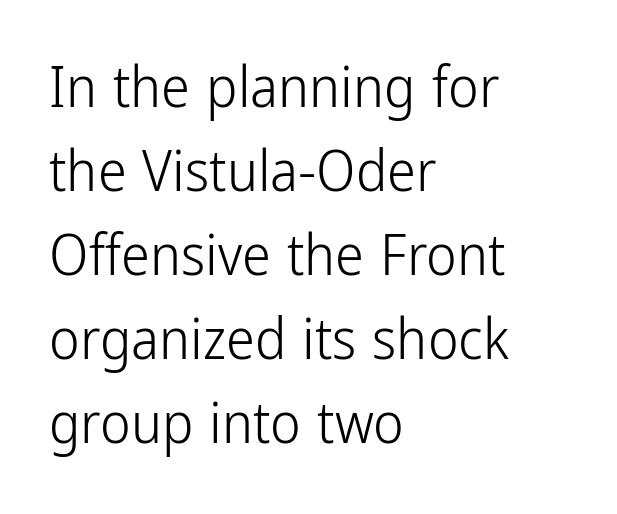
The image shows 58 px light, condensed sans-serif type, upright; set left-aligned, normal line spacing (1.45x), normal letter spacing, not underlined; low stroke contrast and a medium x-height.
